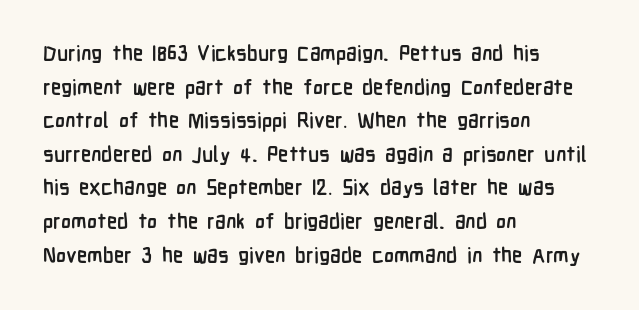
Q: Is the text bold? A: Yes.
Q: Is the text italic (slanted)? A: No, it is upright.
Q: Is the text underlined? A: No.
Q: How is the paragraph aligned? A: Left-aligned.
Q: Is the spacing between letters normal or unusually wide? A: Normal.
Q: Is the spacing between lines tight, normal or loose? A: Normal.
